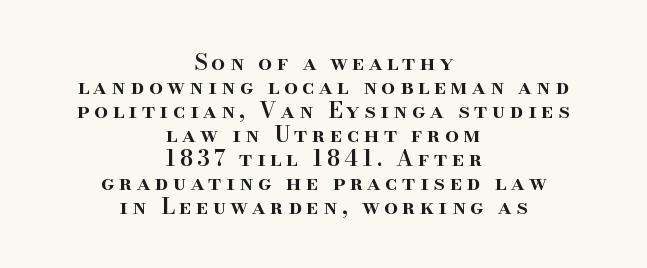
{"italic": "no", "bold": "semi", "underline": "no", "align": "center", "line_spacing": "tight", "line_spacing_ratio": 1.09, "letter_spacing": "wide", "letter_spacing_em": 0.2, "glyph_px": 22}
